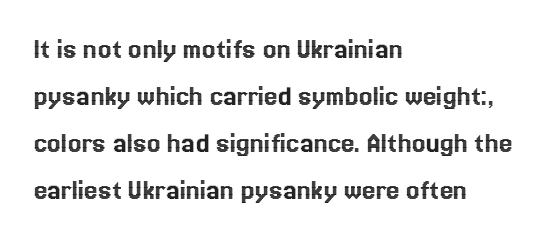
Bare-footed words on every line. One glance says typical: line gaps are just what's usual. Nope, not italic — everything's standing straight. Tracking here is standard; glyphs follow each other at the usual distance. Line beginnings align vertically; line endings do not.
